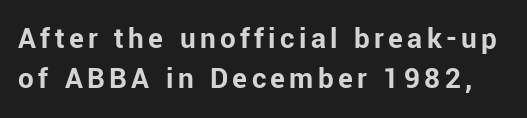
{"serif": "no", "italic": "no", "bold": "yes", "weight": "bold", "width": "normal", "stroke_contrast": "low", "x_height": "medium", "monospaced": "no", "underline": "no", "line_spacing": "normal", "line_spacing_ratio": 1.28, "glyph_px": 31}
